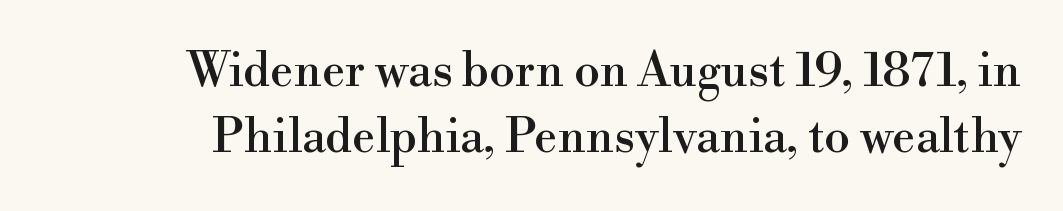
The image shows 47 px serif type, upright; set normal line spacing (1.41x), normal letter spacing, not underlined; a small x-height.
